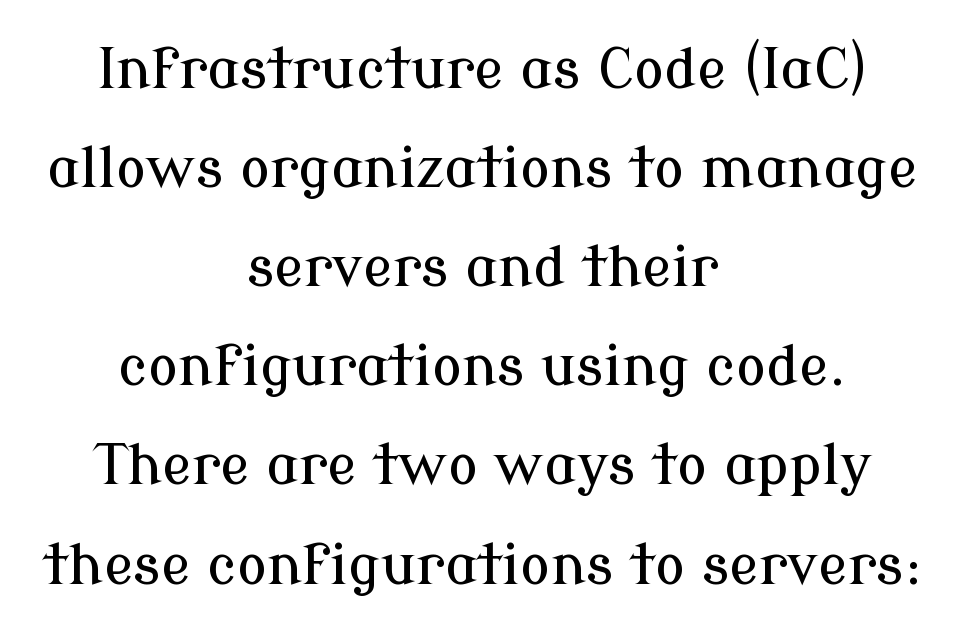
{"serif": "yes", "italic": "no", "width": "normal", "stroke_contrast": "low", "x_height": "medium", "monospaced": "no", "underline": "no", "align": "center", "line_spacing_ratio": 1.77, "letter_spacing": "normal", "letter_spacing_em": 0.0, "glyph_px": 56}
